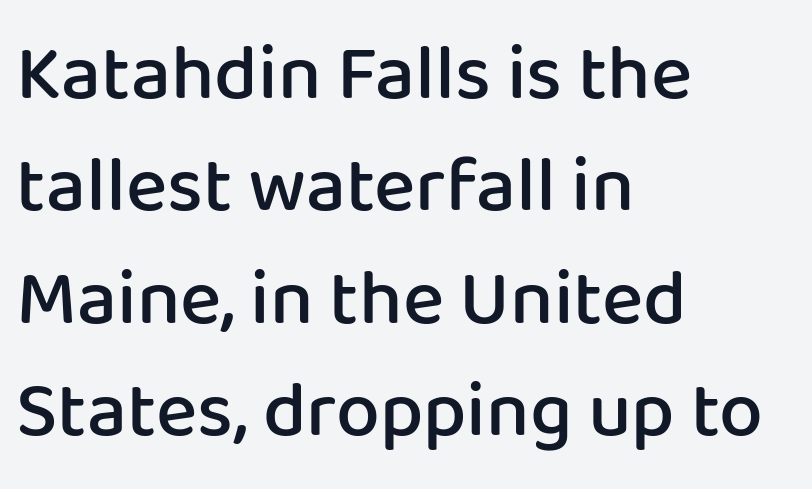
The image shows 78 px semibold sans-serif type, upright; set left-aligned, normal line spacing (1.44x), normal letter spacing, not underlined; low stroke contrast and a medium x-height.
